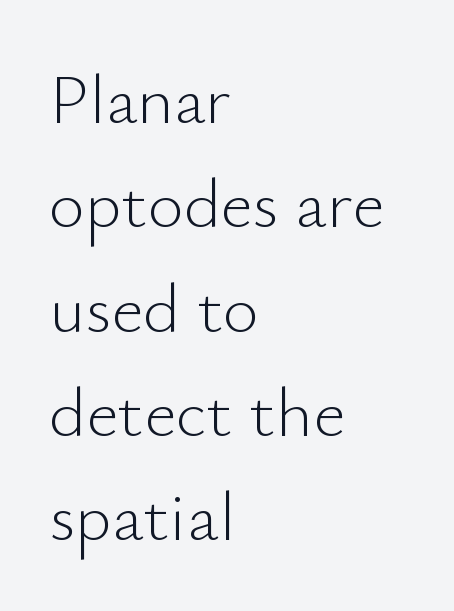
The image shows 70 px light sans-serif type, upright; set left-aligned, normal line spacing (1.49x), normal letter spacing, not underlined; low stroke contrast and a small x-height.
